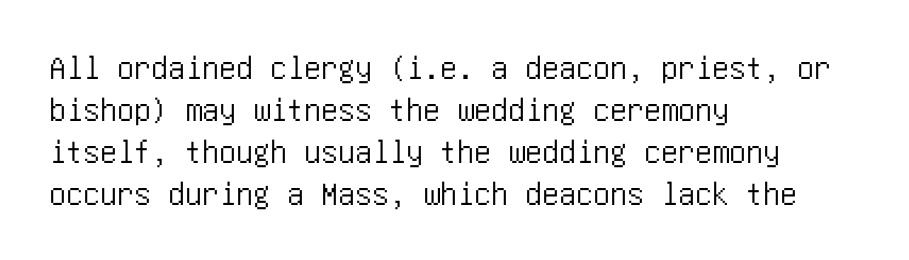
Q: Is the text italic (slanted)? A: No, it is upright.
Q: Is the typeface a serif or a sans-serif typeface? A: Sans-serif.
Q: Is the text underlined? A: No.
Q: How is the paragraph aligned? A: Left-aligned.
Q: Is the spacing between letters normal or unusually wide? A: Normal.
Q: Width (condensed, normal, or wide)? A: Condensed.
Q: Stroke contrast? A: Low.
Q: x-height? A: Large.
